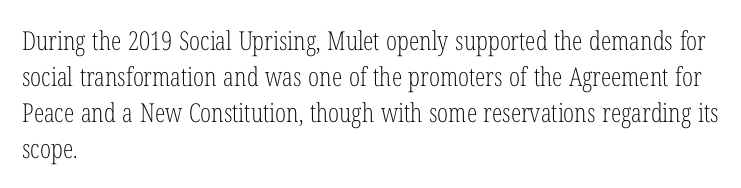
The image shows 26 px text type, upright; set left-aligned, normal line spacing (1.38x), normal letter spacing, not underlined.
